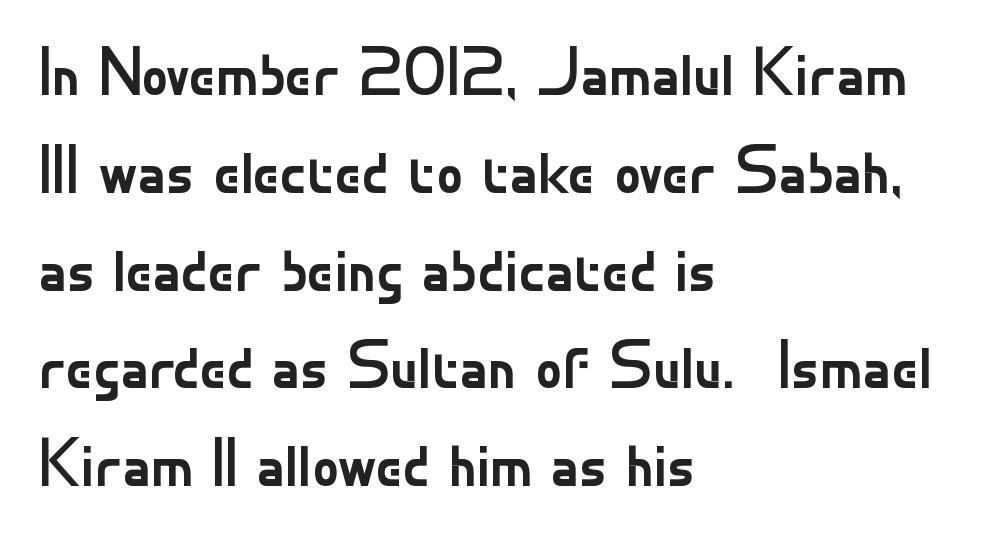
The image shows 67 px regular-weight sans-serif type, upright; set left-aligned, normal line spacing (1.46x), normal letter spacing, not underlined; low stroke contrast and a small x-height.
